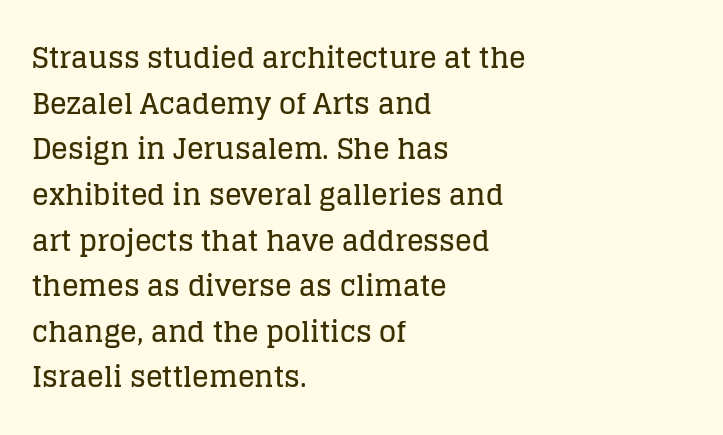
Q: Is the text italic (slanted)? A: No, it is upright.
Q: Is the typeface a serif or a sans-serif typeface? A: Serif.
Q: Is the text underlined? A: No.
Q: How is the paragraph aligned? A: Left-aligned.
Q: Is the spacing between letters normal or unusually wide? A: Normal.
Q: Is the spacing between lines tight, normal or loose? A: Normal.
Q: Width (condensed, normal, or wide)? A: Normal.
Q: Stroke contrast? A: Low.
Q: x-height? A: Large.
Q: Monospaced? A: No.
